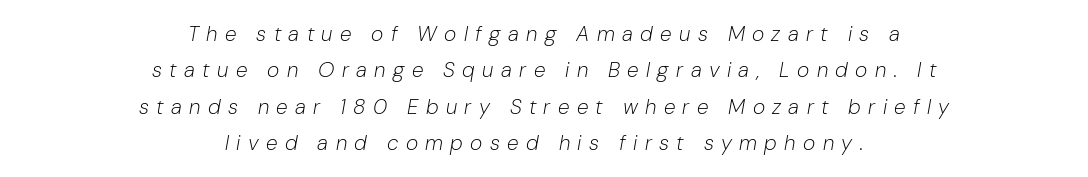
Q: Is the text bold? A: No.
Q: Is the text italic (slanted)? A: Yes, it leans right by about 10 degrees.
Q: Is the text underlined? A: No.
Q: How is the paragraph aligned? A: Centered.
Q: Is the spacing between letters normal or unusually wide? A: Unusually wide.
